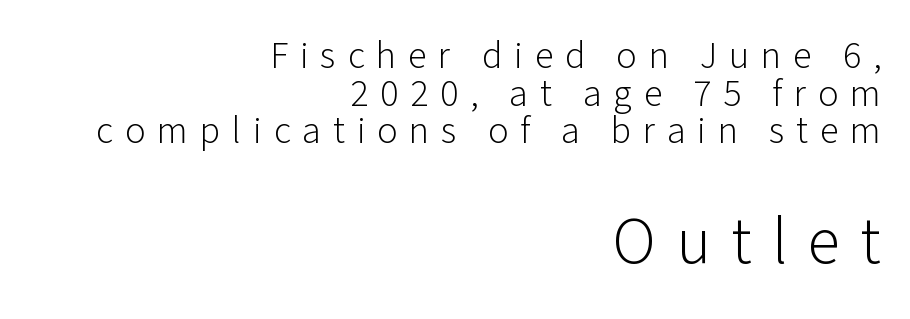
{"serif": "no", "italic": "no", "bold": "no", "weight": "light", "width": "normal", "stroke_contrast": "low", "x_height": "medium", "monospaced": "no", "underline": "no", "align": "right", "line_spacing": "tight", "line_spacing_ratio": 0.99, "letter_spacing": "wide", "letter_spacing_em": 0.31, "larger_block": "second", "size_ratio": 1.74, "glyph_px": 66}
